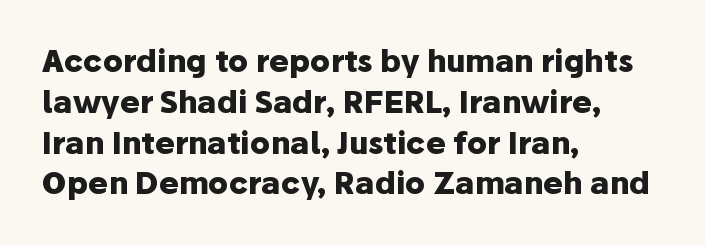
{"serif": "no", "italic": "no", "bold": "yes", "weight": "heavy", "width": "normal", "stroke_contrast": "low", "x_height": "medium", "monospaced": "no", "underline": "no", "align": "left", "line_spacing": "normal", "line_spacing_ratio": 1.36, "letter_spacing": "normal", "letter_spacing_em": 0.0, "glyph_px": 30}
